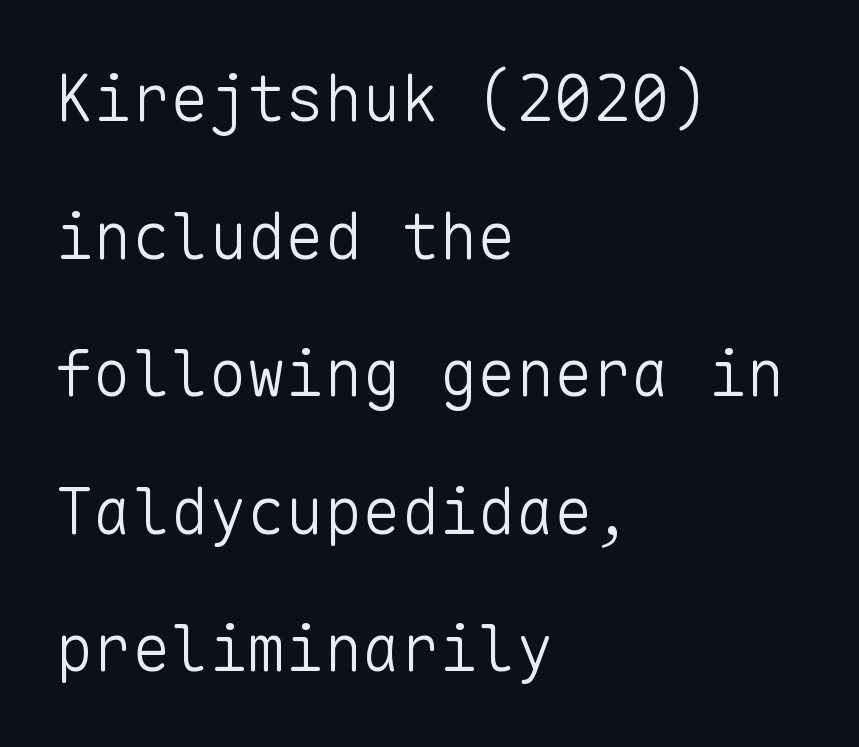
The image shows 64 px light sans-serif type, upright, monospaced; set left-aligned, loose line spacing (2.15x), normal letter spacing, not underlined; low stroke contrast and a medium x-height.
